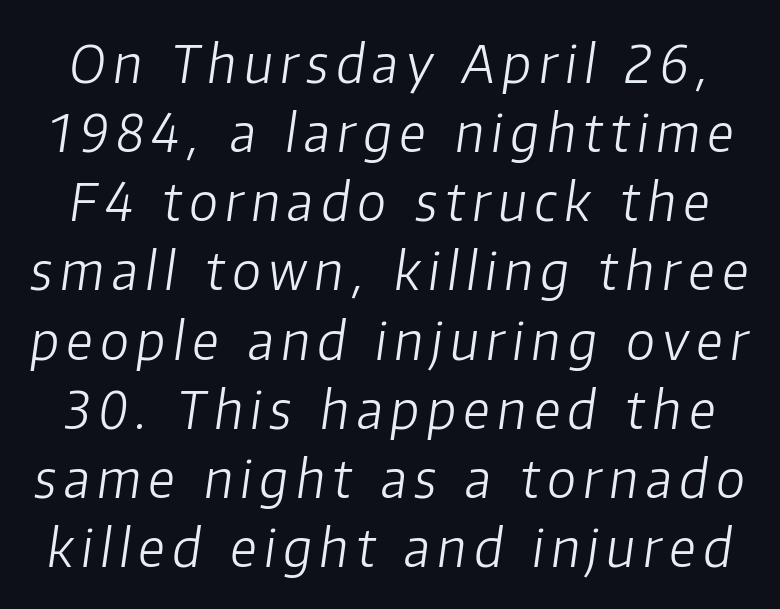
Q: Is the text bold? A: No.
Q: Is the text italic (slanted)? A: Yes, it leans right by about 8 degrees.
Q: Is the text underlined? A: No.
Q: Is the spacing between lines tight, normal or loose? A: Normal.
Q: Width (condensed, normal, or wide)? A: Normal.
Q: Stroke contrast? A: Low.
Q: x-height? A: Medium.
Q: Monospaced? A: No.
